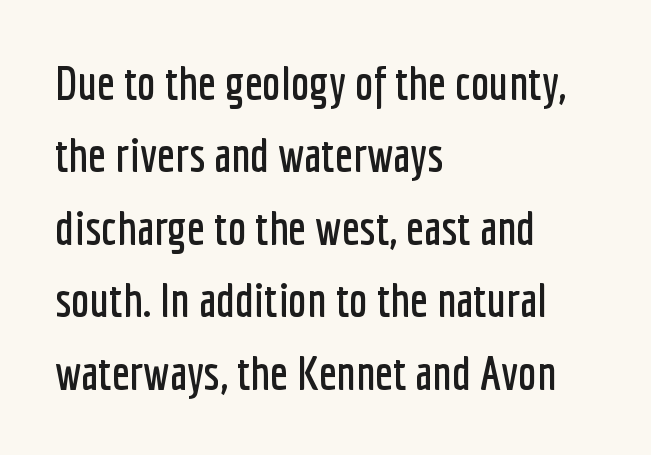
Q: Is the text italic (slanted)? A: No, it is upright.
Q: Is the typeface a serif or a sans-serif typeface? A: Sans-serif.
Q: Is the text underlined? A: No.
Q: How is the paragraph aligned? A: Left-aligned.
Q: Is the spacing between letters normal or unusually wide? A: Normal.
Q: Is the spacing between lines tight, normal or loose? A: Normal.
Q: Width (condensed, normal, or wide)? A: Condensed.
Q: Stroke contrast? A: Low.
Q: x-height? A: Medium.
Q: Monospaced? A: No.
